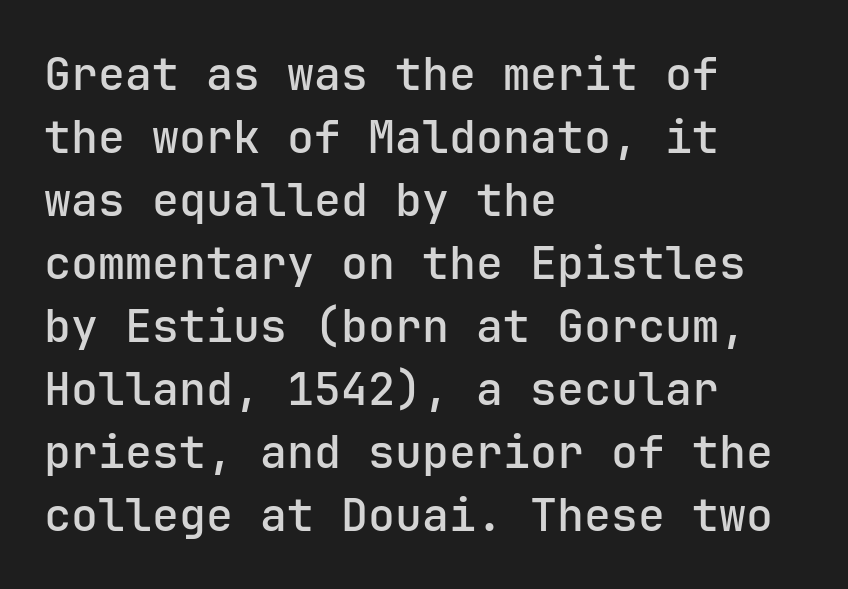
The image shows 45 px semibold sans-serif type, upright; set left-aligned, normal line spacing (1.4x), normal letter spacing, not underlined; low stroke contrast and a medium x-height.
